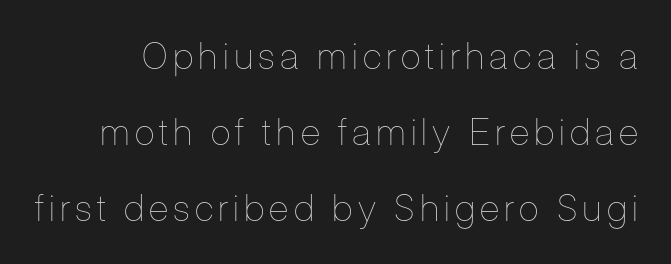
Q: Is the text bold? A: No.
Q: Is the text italic (slanted)? A: No, it is upright.
Q: Is the text underlined? A: No.
Q: Is the spacing between lines tight, normal or loose? A: Loose.
Q: Width (condensed, normal, or wide)? A: Condensed.
Q: Stroke contrast? A: Low.
Q: x-height? A: Medium.
Q: Monospaced? A: No.
